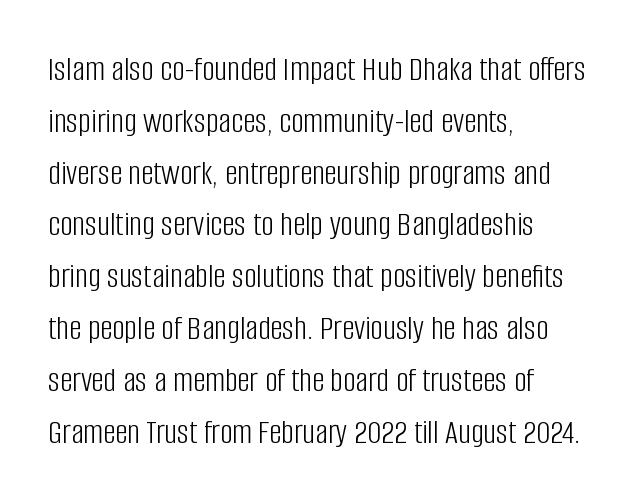
Q: Is the text bold? A: No.
Q: Is the text italic (slanted)? A: No, it is upright.
Q: Is the typeface a serif or a sans-serif typeface? A: Sans-serif.
Q: Is the text underlined? A: No.
Q: How is the paragraph aligned? A: Left-aligned.
Q: Is the spacing between letters normal or unusually wide? A: Normal.
Q: Is the spacing between lines tight, normal or loose? A: Normal.
Q: Width (condensed, normal, or wide)? A: Condensed.
Q: Stroke contrast? A: Low.
Q: x-height? A: Large.
Q: Monospaced? A: No.
